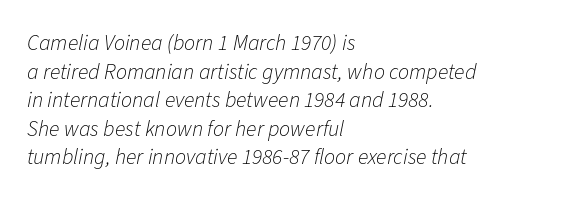
Q: Is the text bold? A: No.
Q: Is the text italic (slanted)? A: Yes, it leans right by about 11 degrees.
Q: Is the text underlined? A: No.
Q: How is the paragraph aligned? A: Left-aligned.
Q: Is the spacing between letters normal or unusually wide? A: Normal.
Q: Is the spacing between lines tight, normal or loose? A: Normal.
